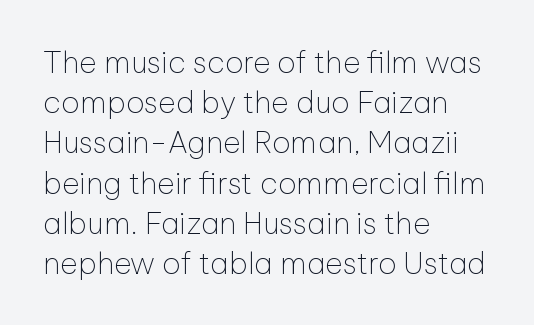
The image shows 30 px thin sans-serif type, upright; set left-aligned, normal line spacing (1.34x), normal letter spacing, not underlined; low stroke contrast and a medium x-height.
